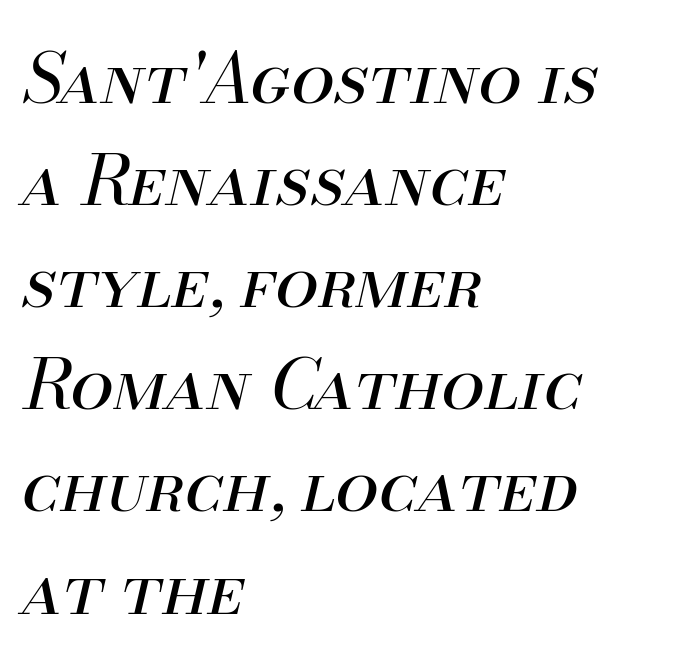
Q: Is the text bold? A: No.
Q: Is the text italic (slanted)? A: Yes, it leans right by about 13 degrees.
Q: Is the text underlined? A: No.
Q: How is the paragraph aligned? A: Left-aligned.
Q: Is the spacing between letters normal or unusually wide? A: Normal.
Q: Is the spacing between lines tight, normal or loose? A: Normal.
Q: Width (condensed, normal, or wide)? A: Normal.
Q: Stroke contrast? A: Medium.
Q: x-height? A: Small.
Q: Monospaced? A: No.
